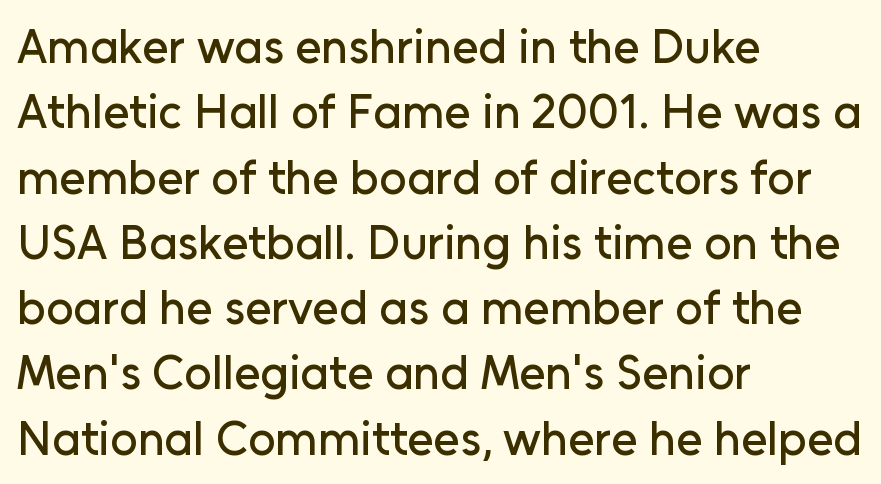
The image shows 48 px sans-serif type, upright; set left-aligned, normal line spacing (1.36x), normal letter spacing, not underlined; low stroke contrast and a medium x-height.
